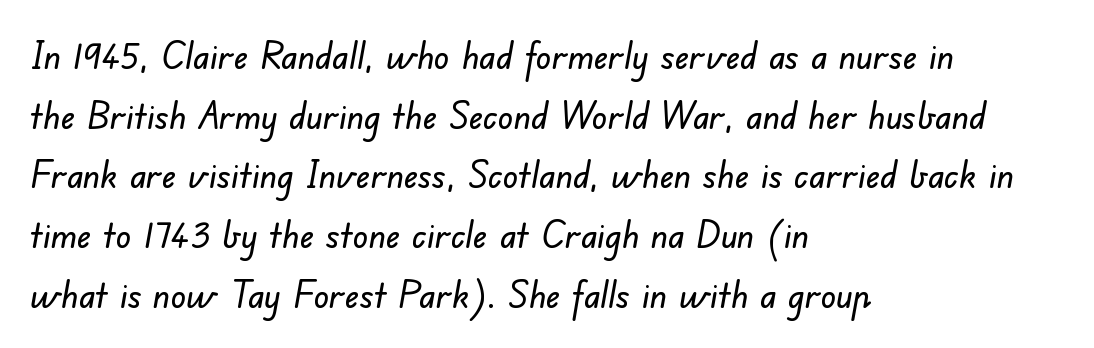
The block of text has a typical density, with ordinary space between rows. Words float on clear page, feet unadorned. The rendering uses natural spacing where letterforms have individual widths. Inter-character spacing is left at the font's built-in metrics. This sample uses a sans-serif face. Notice how the passage keeps a crisp vertical edge on the left only.
